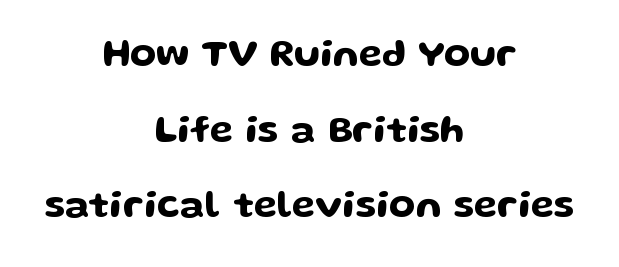
{"serif": "no", "italic": "no", "width": "wide", "stroke_contrast": "low", "x_height": "medium", "monospaced": "no", "underline": "no", "align": "center", "line_spacing": "loose", "line_spacing_ratio": 1.99, "letter_spacing": "normal", "letter_spacing_em": 0.0, "glyph_px": 38}
